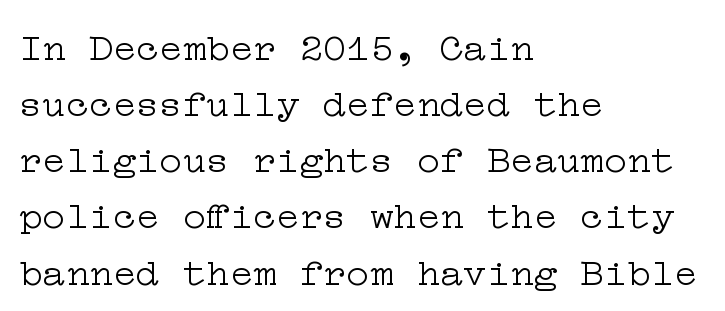
{"serif": "yes", "italic": "no", "bold": "no", "weight": "light", "width": "wide", "stroke_contrast": "low", "x_height": "medium", "underline": "no", "align": "left", "line_spacing": "normal", "line_spacing_ratio": 1.44, "letter_spacing": "normal", "letter_spacing_em": 0.0, "glyph_px": 39}
